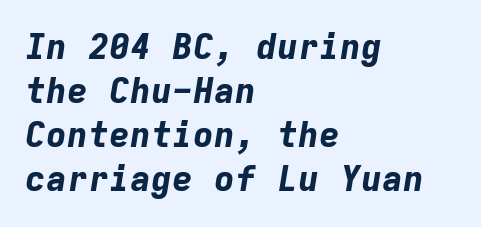
{"italic": "yes", "lean": "right", "slant_degrees": 9, "bold": "yes", "weight": "bold", "width": "normal", "stroke_contrast": "low", "x_height": "medium", "monospaced": "yes", "underline": "no", "align": "left", "line_spacing": "normal", "line_spacing_ratio": 1.26, "letter_spacing": "normal", "letter_spacing_em": 0.0, "glyph_px": 35}
